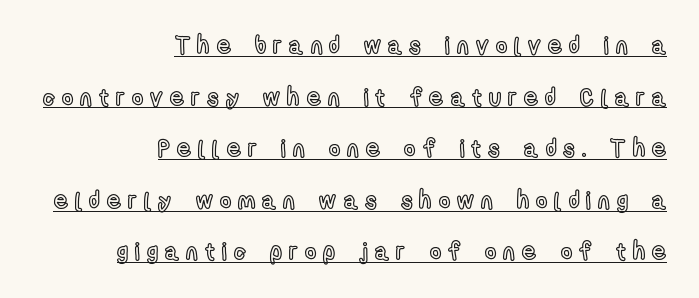
{"italic": "no", "underline": "yes", "align": "right", "line_spacing": "loose", "line_spacing_ratio": 2.15, "letter_spacing": "wide", "letter_spacing_em": 0.3, "glyph_px": 24}
